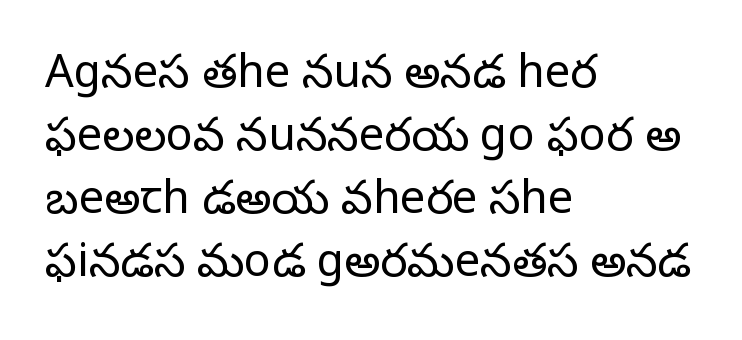
{"serif": "yes", "italic": "no", "bold": "no", "weight": "regular", "width": "normal", "stroke_contrast": "low", "x_height": "large", "monospaced": "no", "underline": "no", "align": "left", "line_spacing": "normal", "line_spacing_ratio": 1.4, "letter_spacing": "normal", "letter_spacing_em": 0.0, "glyph_px": 45}
